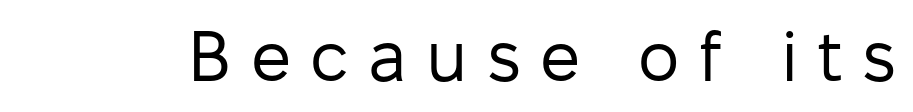
{"serif": "no", "italic": "no", "bold": "no", "weight": "regular", "width": "normal", "stroke_contrast": "low", "x_height": "medium", "monospaced": "no", "underline": "no", "letter_spacing": "wide", "letter_spacing_em": 0.27, "glyph_px": 71}
